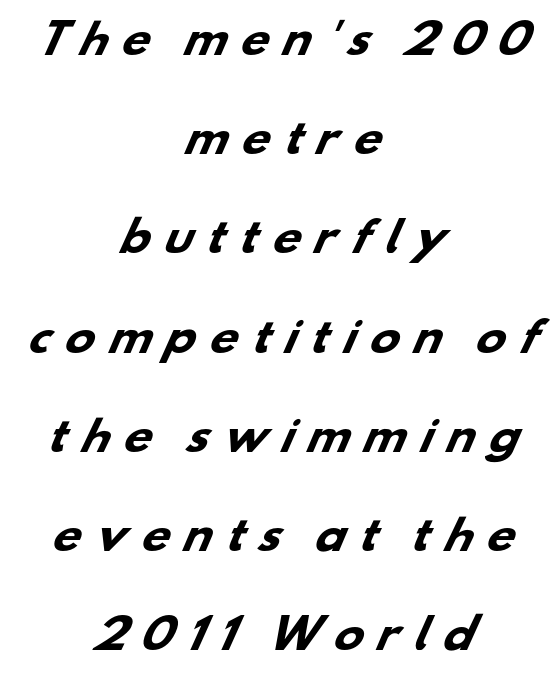
The typesetter chose a symmetrical, centered arrangement here. Do the characters align in a grid? No, the font is proportional. How are the letters spaced? Widely, with obvious added tracking. The words here are not underlined. Leading is clearly above the norm, producing a sparse column. The strokes are fattened all the way to bold.
